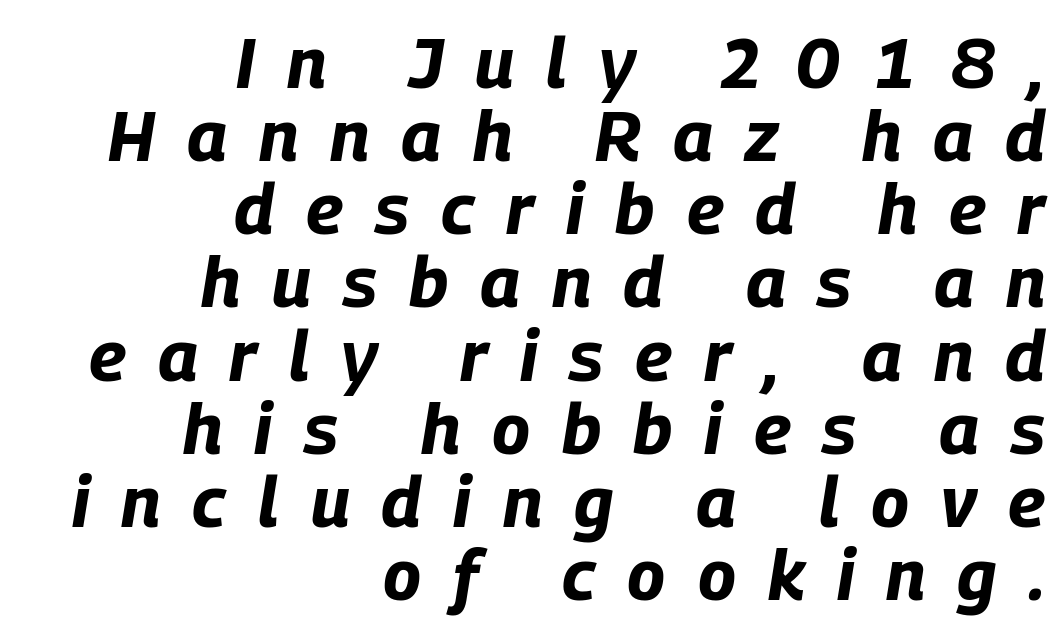
The horizontal fit of the characters is loose and conspicuously gappy. The passage shown is typed in a proportional face where columns would drift. The glyphs are unaccompanied by any horizontal stroke below them. As a designer I'd log this as weight 700, bold. An italicized treatment has been applied to the whole sample. Alignment: flush right.
